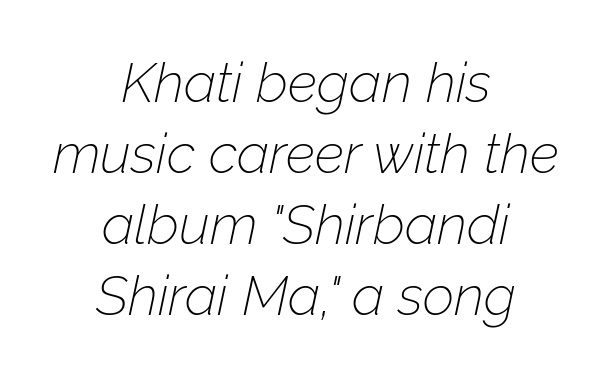
Do the characters align in a grid? No, the font is proportional. A typesetter would call this zero additional tracking. Notice how the passage keeps no hard edge, just a central spine. Stroke thickness stays within the range of a standard reading face or lighter. Anything drawn beneath the words? Only blank space.
